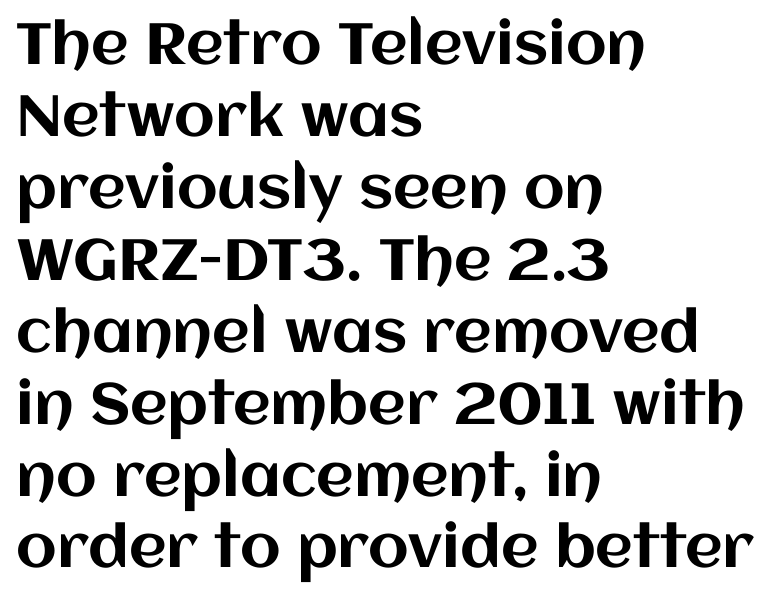
Q: Is the text italic (slanted)? A: No, it is upright.
Q: Is the text underlined? A: No.
Q: How is the paragraph aligned? A: Left-aligned.
Q: Is the spacing between letters normal or unusually wide? A: Normal.
Q: Width (condensed, normal, or wide)? A: Normal.
Q: Stroke contrast? A: Medium.
Q: x-height? A: Large.
Q: Monospaced? A: No.
